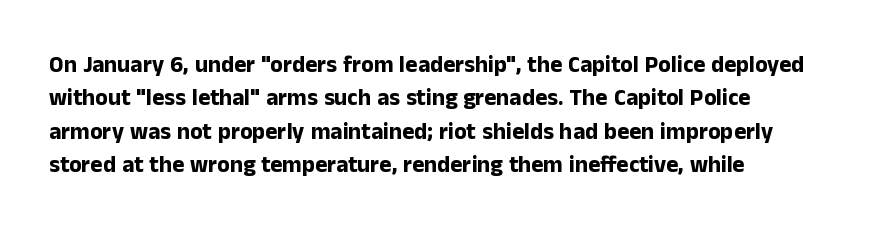
Every letter is thick-stroked: bold, no question. The space directly below the letters is spotless. How would I describe the line gaps? Plain and ordinary. A classic flush-left, rag-right setting is used for this passage. The specimen reads as upright at a glance.
